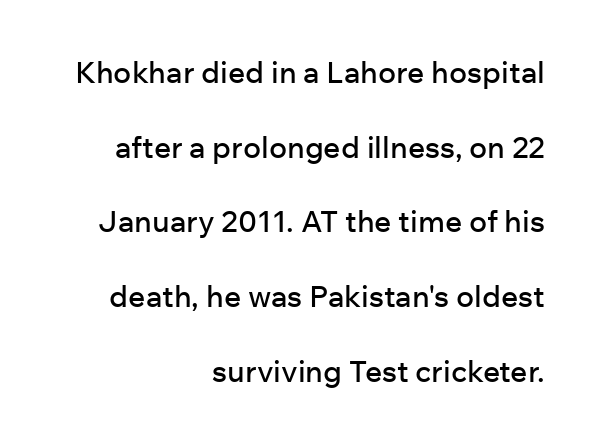
The image shows 30 px sans-serif type, upright; set right-aligned, loose line spacing (2.49x), normal letter spacing, not underlined; low stroke contrast and a medium x-height.
